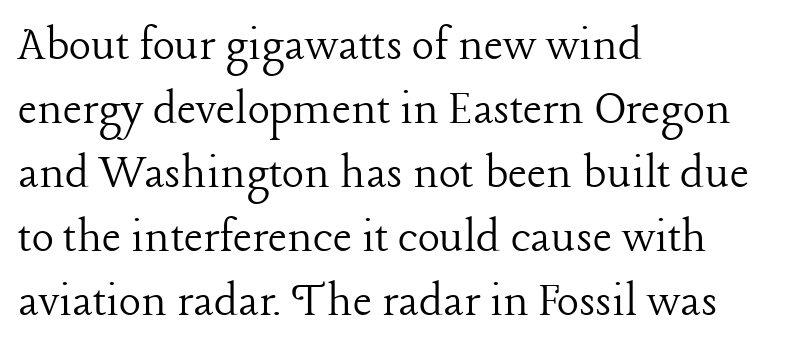
{"serif": "yes", "italic": "no", "bold": "no", "weight": "light", "width": "normal", "stroke_contrast": "low", "x_height": "medium", "monospaced": "no", "underline": "no", "align": "left", "line_spacing_ratio": 1.23, "letter_spacing": "normal", "letter_spacing_em": 0.0, "glyph_px": 52}
